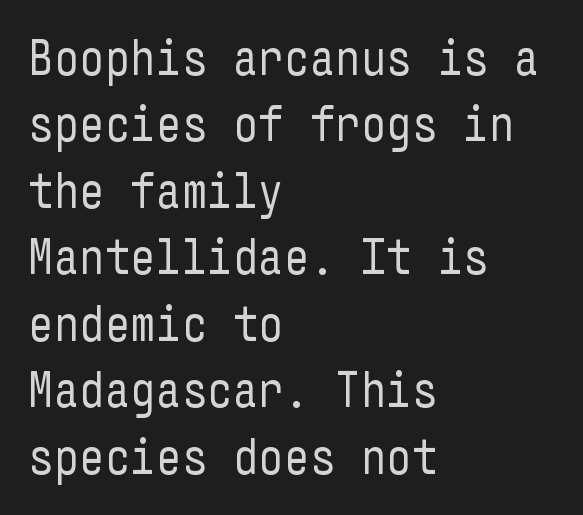
The cut favours lightness, reaching ordinary text weight at its darkest. Beneath every word, the page is bare. No feet cap the strokes, marking this as sans-serif type. Here the glyphs are tracked normally, forming tight word shapes. This is the regular roman posture of the typeface.
